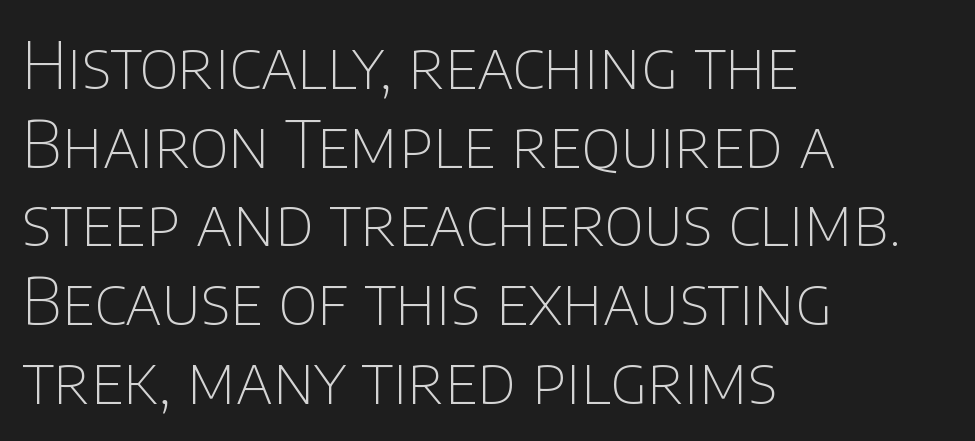
Q: Is the text bold? A: No.
Q: Is the text italic (slanted)? A: No, it is upright.
Q: Is the typeface a serif or a sans-serif typeface? A: Sans-serif.
Q: Is the text underlined? A: No.
Q: How is the paragraph aligned? A: Left-aligned.
Q: Is the spacing between letters normal or unusually wide? A: Normal.
Q: Width (condensed, normal, or wide)? A: Normal.
Q: Stroke contrast? A: Low.
Q: x-height? A: Large.
Q: Monospaced? A: No.
